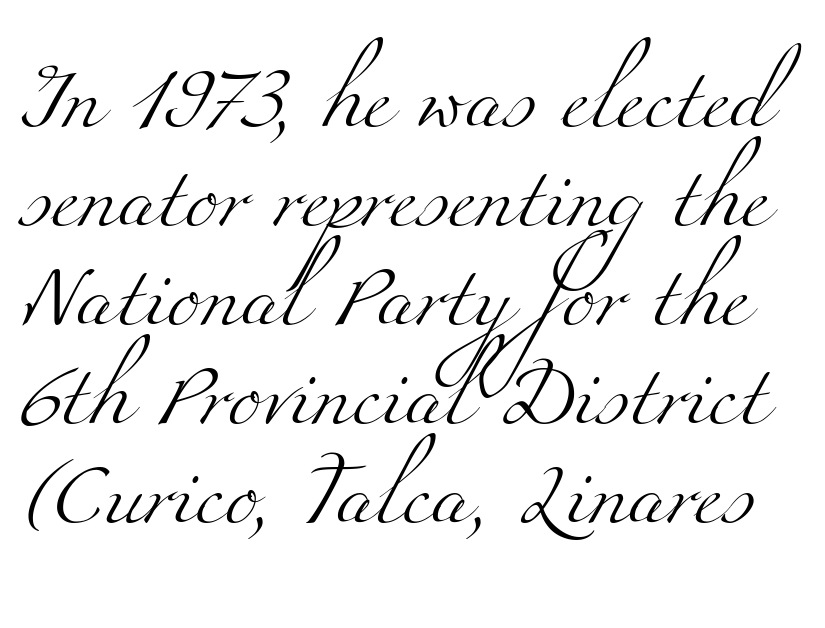
{"bold": "no", "weight": "light", "width": "wide", "stroke_contrast": "medium", "x_height": "small", "monospaced": "no", "underline": "no", "line_spacing": "normal", "line_spacing_ratio": 1.57, "letter_spacing": "normal", "letter_spacing_em": 0.0, "glyph_px": 63}
